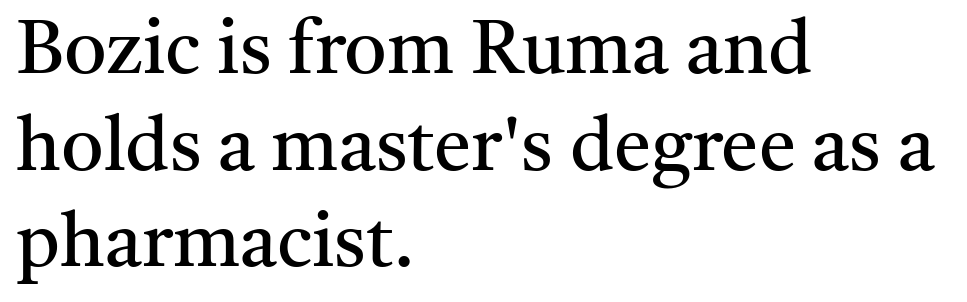
The typeface has the unassuming heft of standard copy or less. The leading is moderate, giving the passage an even texture. Inter-character spacing is left at the font's built-in metrics. Rule under the text: the space is simply empty. The characters display serif detailing at their extremities. It's the straight-up-and-down kind of type.
